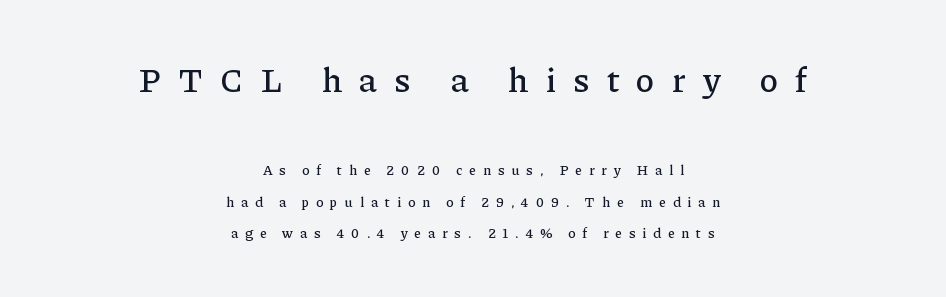
This sample trades compactness for vertical openness between lines. The compositor balanced each line on the midline. Rendered with straight, roman letterforms. If you squint, the top block still reads clearly — it's the larger of the two. Spacing verdict: proportional, widths tailored to each character.
